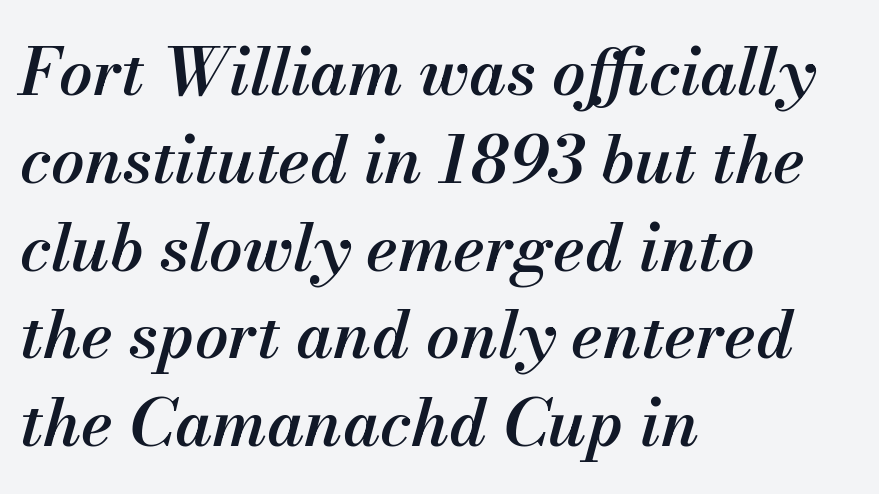
Check under the words: just untouched page. Nothing unusual about the tracking: characters are spaced as the font intends. The paragraph has a hard left edge and a soft right edge. Vertical spacing — default.
